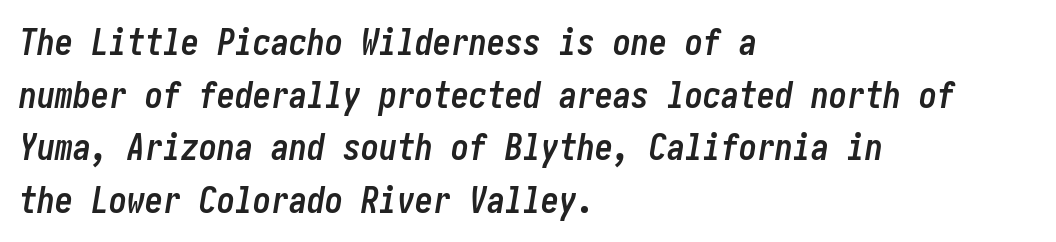
Q: Is the text bold? A: Yes.
Q: Is the text italic (slanted)? A: Yes, it leans right by about 10 degrees.
Q: Is the text underlined? A: No.
Q: How is the paragraph aligned? A: Left-aligned.
Q: Is the spacing between letters normal or unusually wide? A: Normal.
Q: Is the spacing between lines tight, normal or loose? A: Normal.
Q: Width (condensed, normal, or wide)? A: Condensed.
Q: Stroke contrast? A: Low.
Q: x-height? A: Medium.
